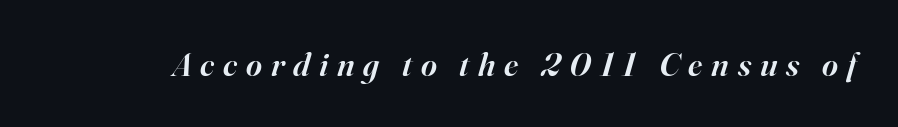
Q: Is the text bold? A: Semi-bold.
Q: Is the text italic (slanted)? A: Yes, it leans right by about 16 degrees.
Q: Is the typeface a serif or a sans-serif typeface? A: Serif.
Q: Is the text underlined? A: No.
Q: Is the spacing between letters normal or unusually wide? A: Unusually wide.
Q: Width (condensed, normal, or wide)? A: Normal.
Q: Stroke contrast? A: High.
Q: x-height? A: Small.
Q: Monospaced? A: No.
